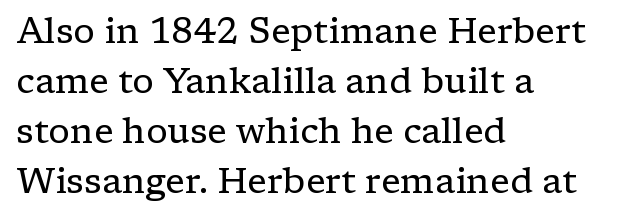
Q: Is the text bold? A: No.
Q: Is the text italic (slanted)? A: No, it is upright.
Q: Is the typeface a serif or a sans-serif typeface? A: Serif.
Q: Is the text underlined? A: No.
Q: How is the paragraph aligned? A: Left-aligned.
Q: Is the spacing between letters normal or unusually wide? A: Normal.
Q: Is the spacing between lines tight, normal or loose? A: Normal.
Q: Width (condensed, normal, or wide)? A: Normal.
Q: Stroke contrast? A: Low.
Q: x-height? A: Medium.
Q: Monospaced? A: No.
